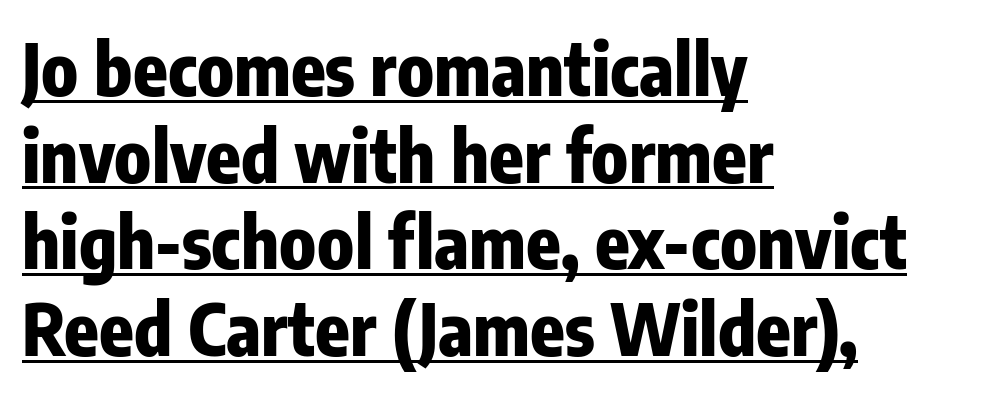
{"serif": "no", "italic": "no", "bold": "yes", "weight": "heavy", "width": "condensed", "stroke_contrast": "low", "x_height": "medium", "monospaced": "no", "underline": "yes", "align": "left", "line_spacing_ratio": 1.22, "letter_spacing": "normal", "letter_spacing_em": 0.0, "glyph_px": 71}
